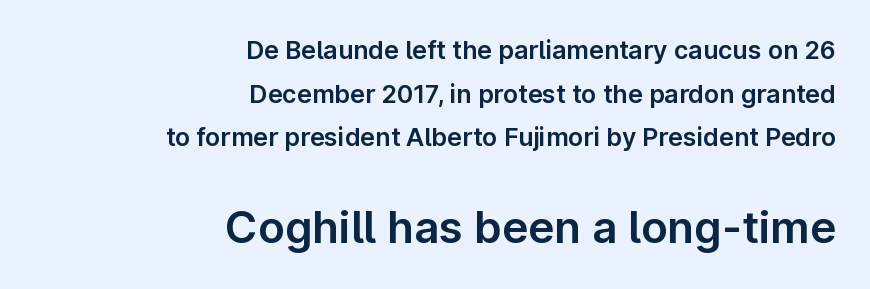
Q: Is the text italic (slanted)? A: No, it is upright.
Q: Is the typeface a serif or a sans-serif typeface? A: Sans-serif.
Q: Is the text underlined? A: No.
Q: How is the paragraph aligned? A: Right-aligned.
Q: Is the spacing between letters normal or unusually wide? A: Normal.
Q: Which block of text is set in a larger size, the first (top) or the second (bottom)? A: The second (bottom) one.
Q: Width (condensed, normal, or wide)? A: Normal.
Q: Stroke contrast? A: Low.
Q: x-height? A: Medium.
Q: Monospaced? A: No.
